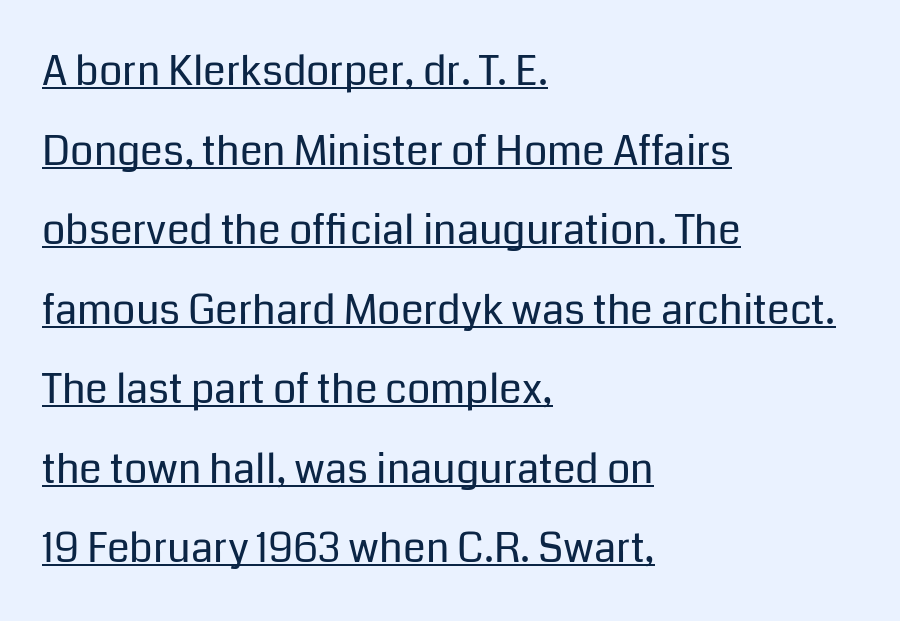
{"serif": "no", "italic": "no", "bold": "no", "weight": "regular", "width": "normal", "stroke_contrast": "low", "x_height": "medium", "monospaced": "no", "underline": "yes", "align": "left", "line_spacing": "loose", "line_spacing_ratio": 1.94, "letter_spacing": "normal", "letter_spacing_em": 0.0, "glyph_px": 41}
